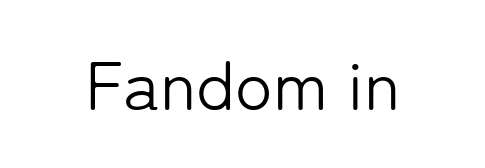
The image shows 69 px light sans-serif type, upright; set normal letter spacing, not underlined; low stroke contrast and a medium x-height.
